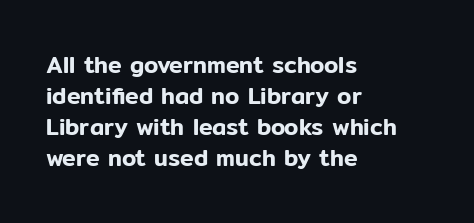
The image shows 23 px text type, upright; set left-aligned, normal line spacing (1.35x), normal letter spacing, not underlined.
